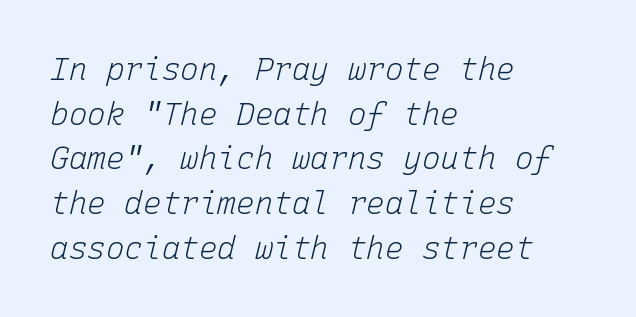
Q: Is the text bold? A: No.
Q: Is the text italic (slanted)? A: Yes, it leans right by about 15 degrees.
Q: Is the text underlined? A: No.
Q: How is the paragraph aligned? A: Left-aligned.
Q: Is the spacing between letters normal or unusually wide? A: Normal.
Q: Is the spacing between lines tight, normal or loose? A: Normal.
Q: Width (condensed, normal, or wide)? A: Normal.
Q: Stroke contrast? A: Low.
Q: x-height? A: Medium.
Q: Monospaced? A: Yes.
